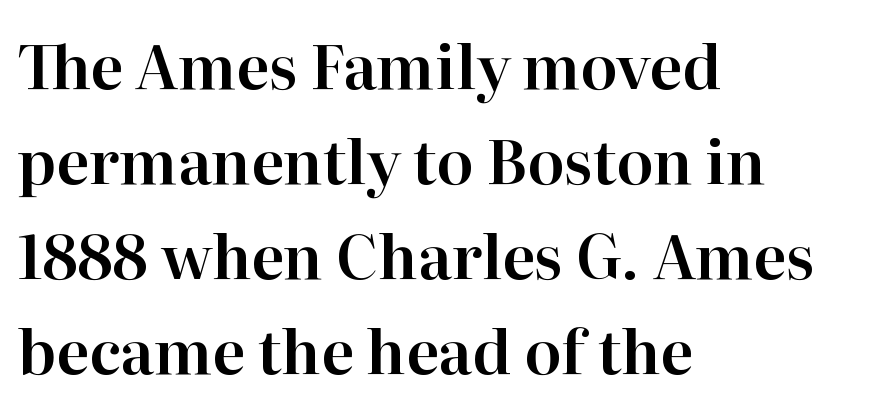
Q: Is the text italic (slanted)? A: No, it is upright.
Q: Is the typeface a serif or a sans-serif typeface? A: Serif.
Q: Is the text underlined? A: No.
Q: How is the paragraph aligned? A: Left-aligned.
Q: Is the spacing between letters normal or unusually wide? A: Normal.
Q: Is the spacing between lines tight, normal or loose? A: Normal.
Q: Width (condensed, normal, or wide)? A: Normal.
Q: Stroke contrast? A: High.
Q: x-height? A: Medium.
Q: Monospaced? A: No.
